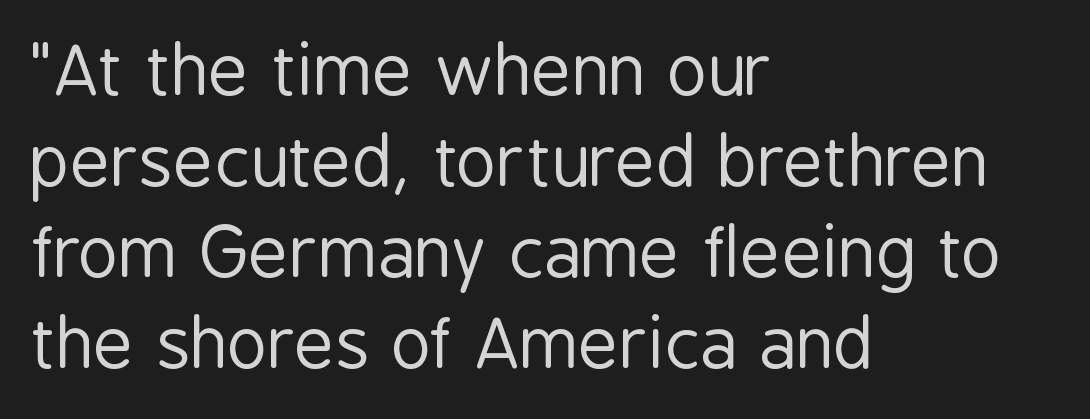
When letters stand straight like this, we call the style roman or upright. A typesetter would label this face a sans. Is this a fixed-width face? No — the glyphs have proportional, varying widths. Rule under the text: the space is simply empty.
